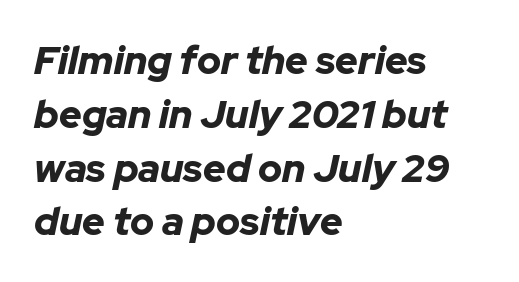
The image shows 39 px bold type, italic (leaning right); set left-aligned, normal line spacing (1.38x), normal letter spacing, not underlined; low stroke contrast and a medium x-height.
